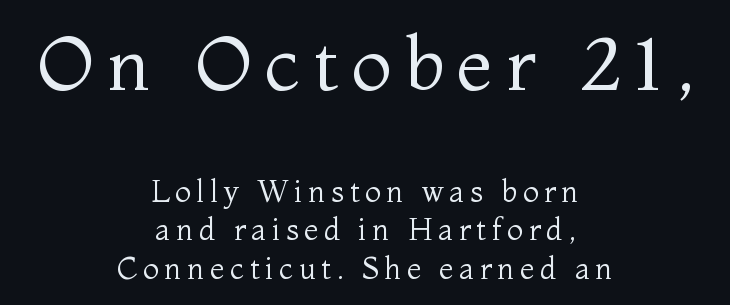
The image shows 74 px regular-weight serif type, upright; set centered, normal line spacing (1.29x), not underlined; the first (top) block is 2.47x larger; medium stroke contrast and a medium x-height.
